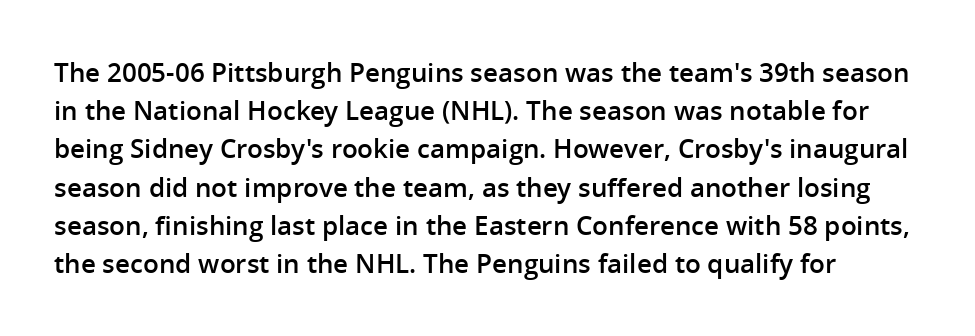
Italic: no, the glyphs are upright roman. The glyphs have the mass of a demibold cut, below bold. A bare baseline throughout the passage. Each new line begins a customary step beneath the previous one.
